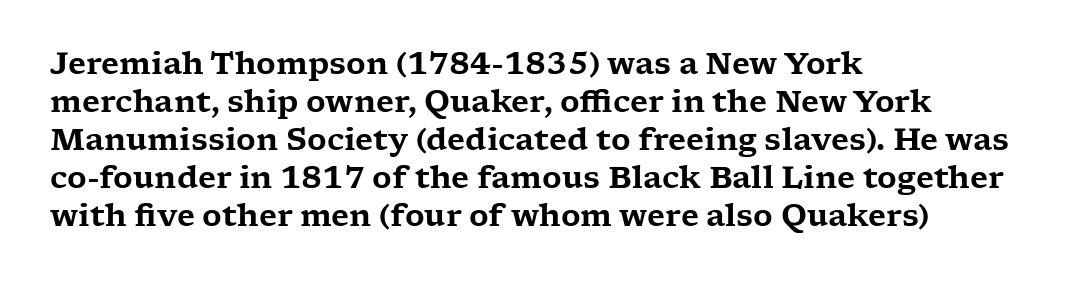
{"serif": "yes", "italic": "no", "width": "wide", "stroke_contrast": "low", "x_height": "medium", "monospaced": "no", "underline": "no", "align": "left", "line_spacing": "normal", "line_spacing_ratio": 1.27, "letter_spacing": "normal", "letter_spacing_em": 0.0, "glyph_px": 30}
